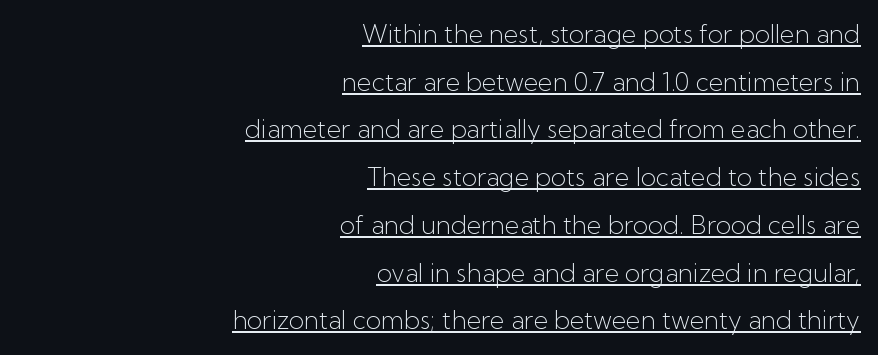
The image shows 25 px text type, upright; set right-aligned, loose line spacing (1.91x), normal letter spacing, underlined.
